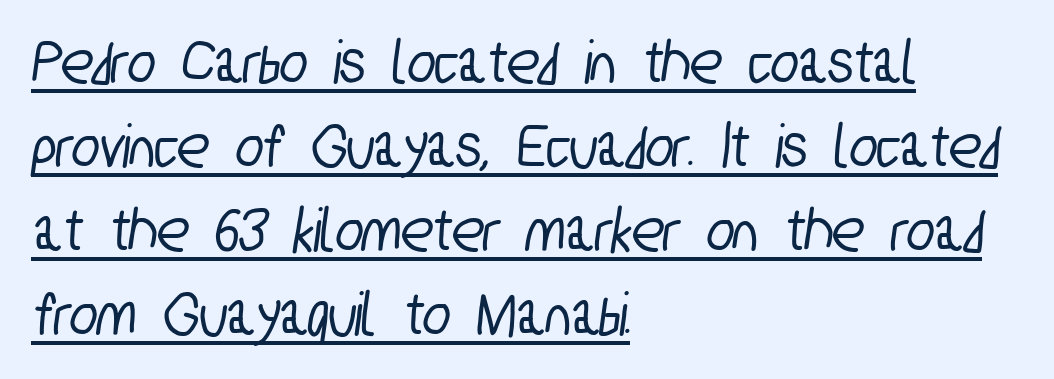
{"serif": "no", "width": "condensed", "stroke_contrast": "low", "x_height": "medium", "monospaced": "no", "underline": "yes", "align": "left", "line_spacing": "normal", "line_spacing_ratio": 1.29, "letter_spacing": "normal", "letter_spacing_em": 0.0, "glyph_px": 65}
